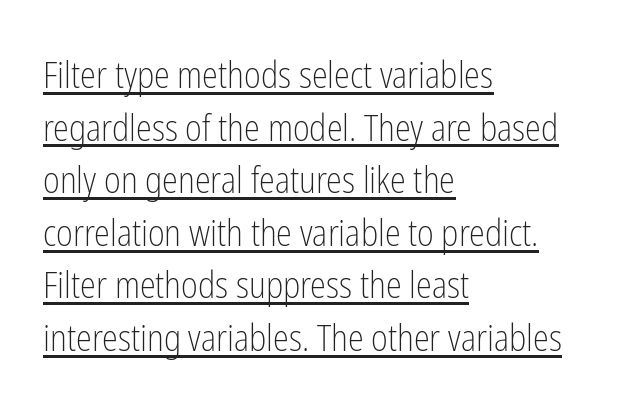
The image shows 36 px light, condensed sans-serif type, upright; set left-aligned, normal line spacing (1.46x), normal letter spacing, underlined; low stroke contrast and a medium x-height.
